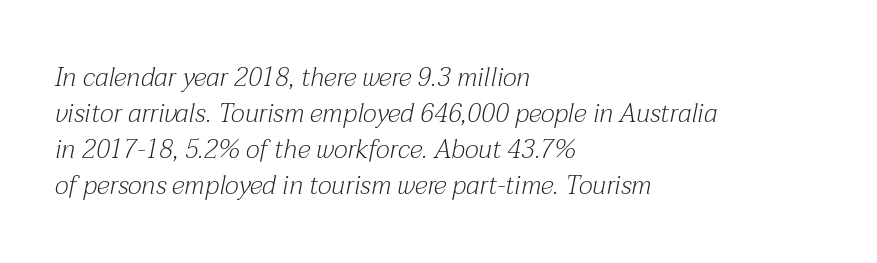
Caption: standard tracking, unaltered. The lettering tilts uniformly, giving the passage an italic look. All the whitespace from short lines collects on the right. Each stroke keeps to a modest, everyday thickness or less.
